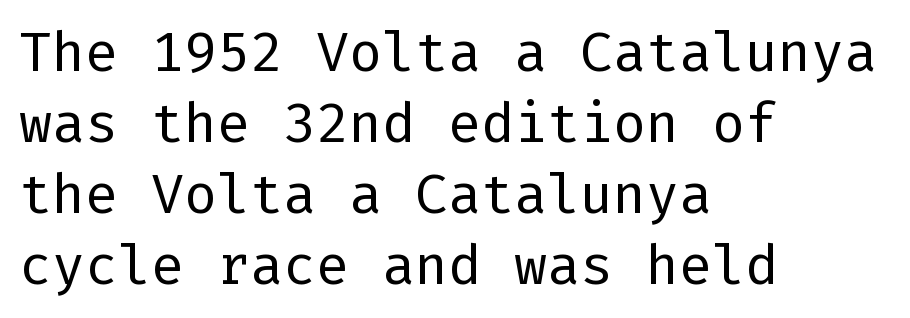
Q: Is the text bold? A: No.
Q: Is the text italic (slanted)? A: No, it is upright.
Q: Is the typeface a serif or a sans-serif typeface? A: Sans-serif.
Q: Is the text underlined? A: No.
Q: How is the paragraph aligned? A: Left-aligned.
Q: Is the spacing between letters normal or unusually wide? A: Normal.
Q: Is the spacing between lines tight, normal or loose? A: Normal.
Q: Width (condensed, normal, or wide)? A: Normal.
Q: Stroke contrast? A: Low.
Q: x-height? A: Medium.
